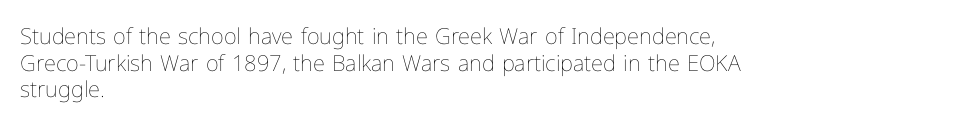
{"italic": "no", "bold": "no", "underline": "no", "align": "left", "line_spacing_ratio": 1.21, "letter_spacing": "normal", "letter_spacing_em": 0.0, "glyph_px": 22}
